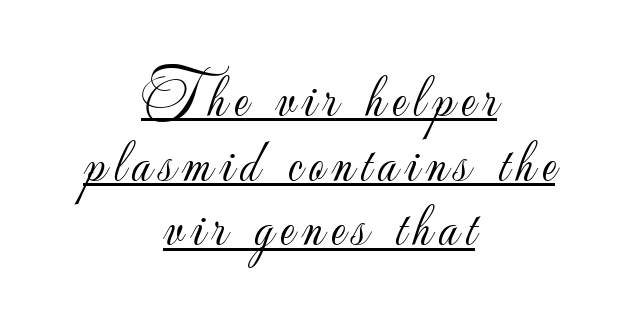
The image shows 61 px light sans-serif type; set centered, tight line spacing (1.06x), underlined; low stroke contrast and a small x-height.
